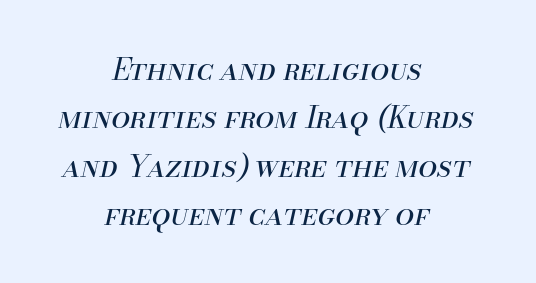
Characters follow at the spacing the type designer built in. It's the slanting kind of type. Here the designer chose a conventional face with non-uniform glyph widths. Beneath every word, the page is bare.
